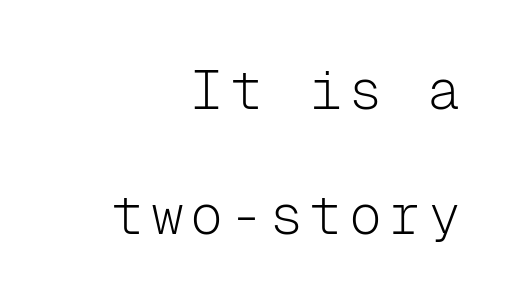
Q: Is the text bold? A: No.
Q: Is the text italic (slanted)? A: No, it is upright.
Q: Is the typeface a serif or a sans-serif typeface? A: Sans-serif.
Q: Is the text underlined? A: No.
Q: How is the paragraph aligned? A: Right-aligned.
Q: Is the spacing between lines tight, normal or loose? A: Loose.
Q: Width (condensed, normal, or wide)? A: Normal.
Q: Stroke contrast? A: Low.
Q: x-height? A: Medium.
Q: Monospaced? A: Yes.
